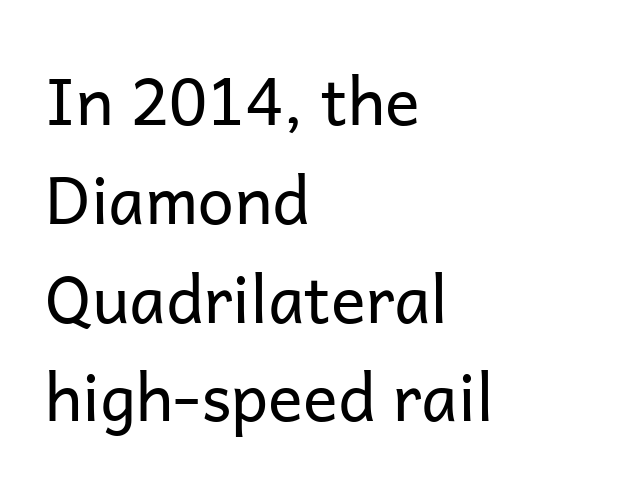
{"serif": "no", "italic": "no", "bold": "no", "weight": "regular", "width": "normal", "stroke_contrast": "low", "x_height": "medium", "monospaced": "no", "underline": "no", "align": "left", "line_spacing": "normal", "line_spacing_ratio": 1.52, "letter_spacing": "normal", "letter_spacing_em": 0.0, "glyph_px": 65}
